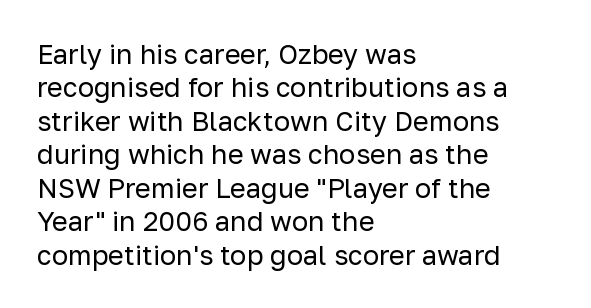
The image shows 27 px text type, upright; set left-aligned, line spacing 1.24x, normal letter spacing, not underlined.
